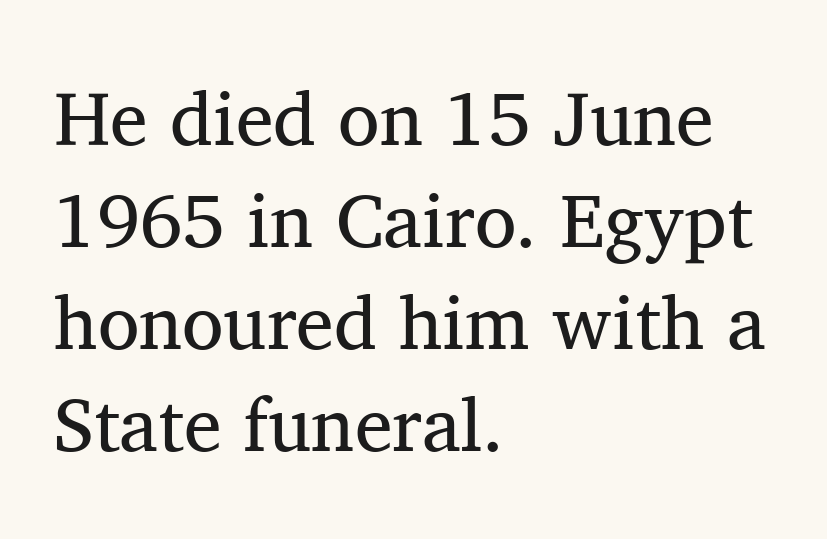
The image shows 76 px regular-weight serif type, upright; set left-aligned, normal line spacing (1.34x), normal letter spacing, not underlined; medium stroke contrast and a medium x-height.
